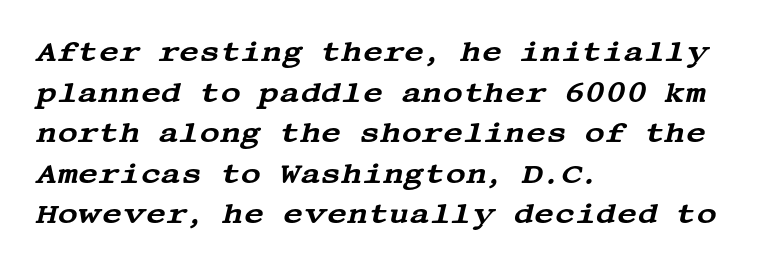
Q: Is the text italic (slanted)? A: Yes, it leans right by about 13 degrees.
Q: Is the typeface a serif or a sans-serif typeface? A: Serif.
Q: Is the text underlined? A: No.
Q: How is the paragraph aligned? A: Left-aligned.
Q: Is the spacing between letters normal or unusually wide? A: Normal.
Q: Is the spacing between lines tight, normal or loose? A: Normal.
Q: Width (condensed, normal, or wide)? A: Wide.
Q: Stroke contrast? A: Medium.
Q: x-height? A: Large.
